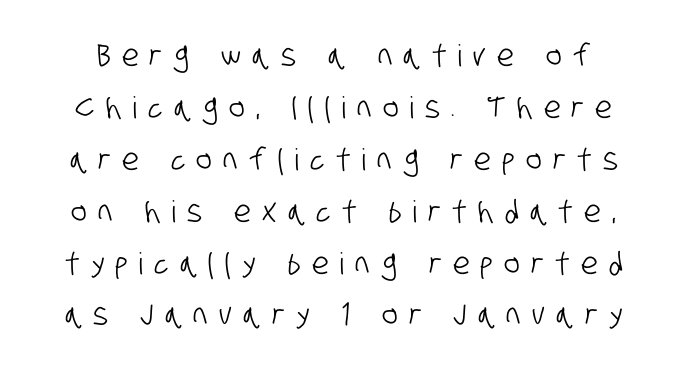
The image shows 30 px condensed sans-serif type; set line spacing 1.73x, unusually wide letter spacing (+0.38 em), not underlined; low stroke contrast and a large x-height.
